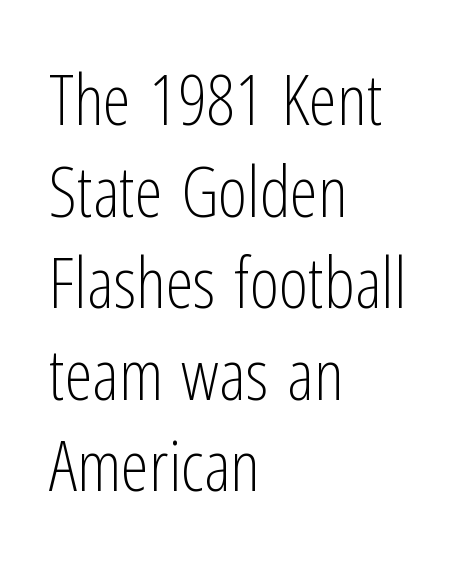
The image shows 71 px light, condensed sans-serif type, upright; set left-aligned, normal line spacing (1.29x), normal letter spacing, not underlined; low stroke contrast and a medium x-height.
